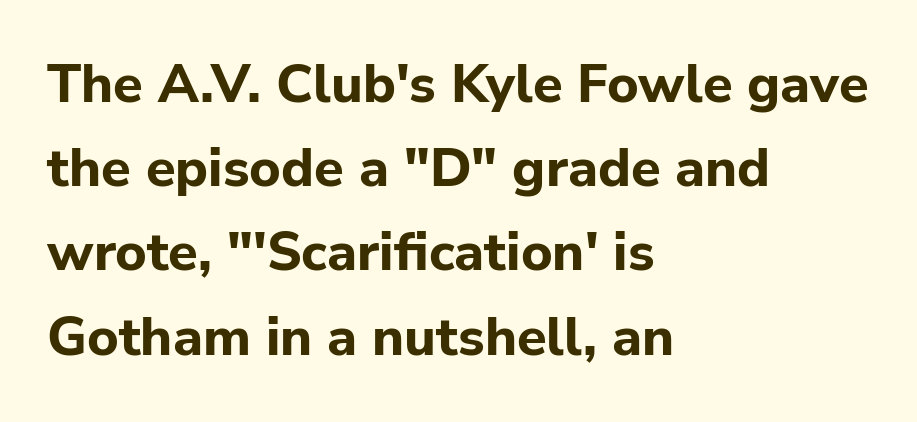
Are there feet on the stems? There aren't — it's a sans. The ragged edge is on the right, which tells us the setting is flush left. Nope, not italic — everything's standing straight. The space between consecutive lines is moderate. Glyph-to-glyph distance matches everyday printed text.
